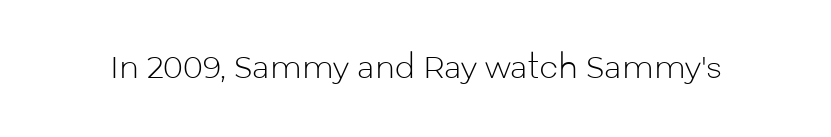
Q: Is the text bold? A: No.
Q: Is the text italic (slanted)? A: No, it is upright.
Q: Is the typeface a serif or a sans-serif typeface? A: Sans-serif.
Q: Is the text underlined? A: No.
Q: Is the spacing between letters normal or unusually wide? A: Normal.
Q: Width (condensed, normal, or wide)? A: Normal.
Q: Stroke contrast? A: Low.
Q: x-height? A: Medium.
Q: Monospaced? A: No.
